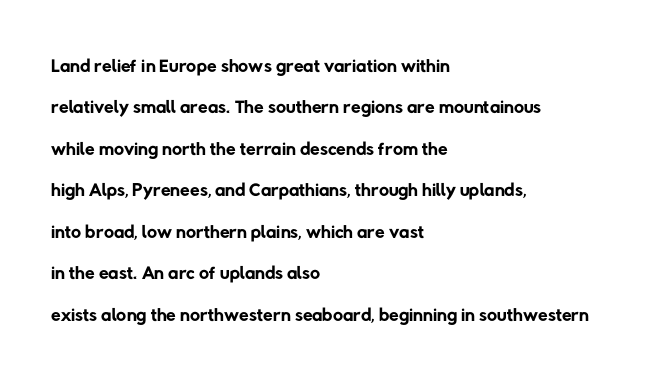
Glyph-to-glyph distance matches everyday printed text. A typesetter would call this proportional, since set widths differ per character. The rendering anchors every line to the left-hand side. Students, observe: this is what conventionally led text looks like. Is this a heavy cut? Hardly; it is regular or lighter. The face used here is a sans, in the tradition of grotesques and geometrics.
